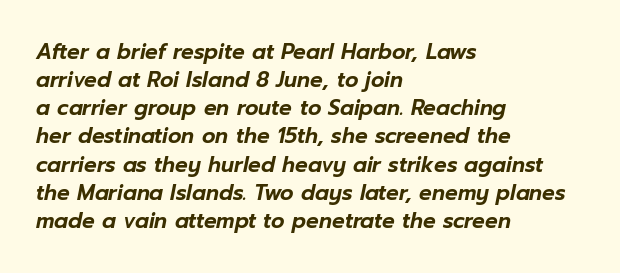
Type without underlining. A typesetter would call this leading conventional body-copy spacing. All the whitespace from short lines collects on the right. Look at the tracking — it's just the regular setting, nothing added. Italic: yes, the glyphs are oblique.
